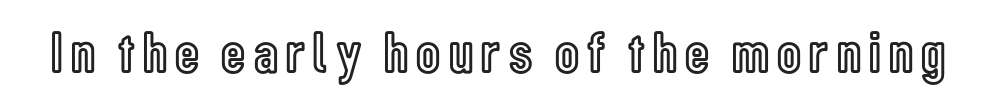
The image shows 59 px condensed type, upright; set not underlined; a medium x-height.
